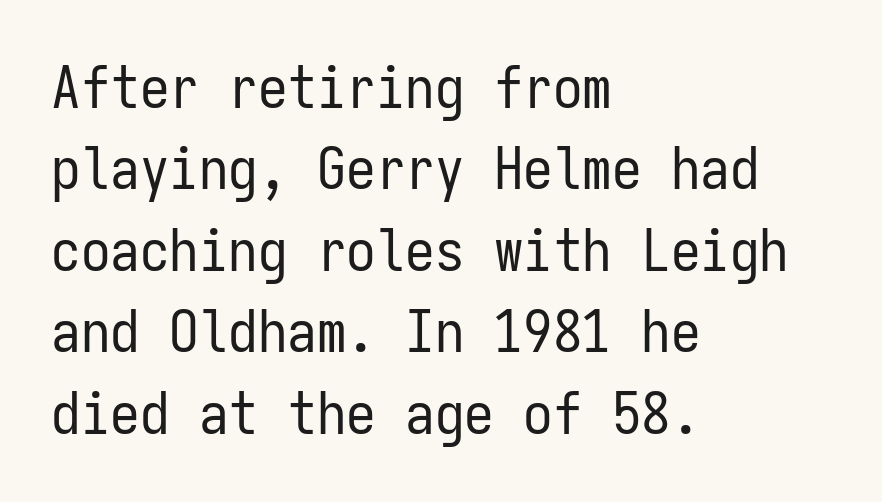
{"serif": "no", "italic": "no", "bold": "no", "weight": "regular", "width": "condensed", "stroke_contrast": "low", "x_height": "medium", "monospaced": "yes", "underline": "no", "align": "left", "line_spacing": "normal", "line_spacing_ratio": 1.38, "letter_spacing": "normal", "letter_spacing_em": 0.0, "glyph_px": 59}
